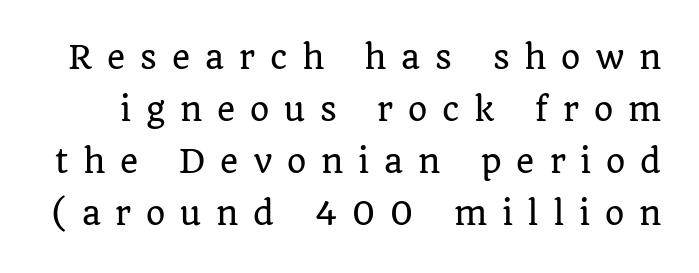
{"serif": "yes", "italic": "no", "width": "normal", "stroke_contrast": "low", "x_height": "large", "monospaced": "no", "underline": "no", "line_spacing": "normal", "line_spacing_ratio": 1.68, "letter_spacing": "wide", "letter_spacing_em": 0.48, "glyph_px": 31}
